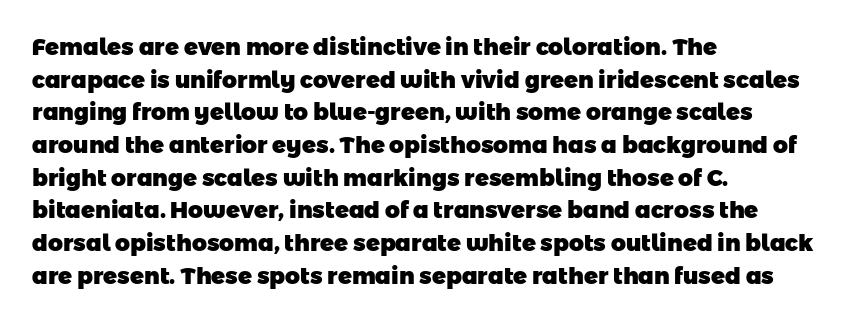
The image shows 23 px bold type; set left-aligned, normal line spacing (1.42x), normal letter spacing, not underlined.
